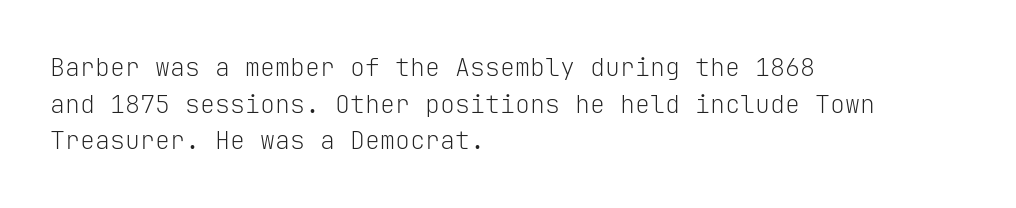
Weight: in the light-to-regular range. In CSS terms this would be text-align: left. The letters stand straight up with perfectly vertical stems. Each new line begins a customary step beneath the previous one. Characters follow at the spacing the type designer built in.
